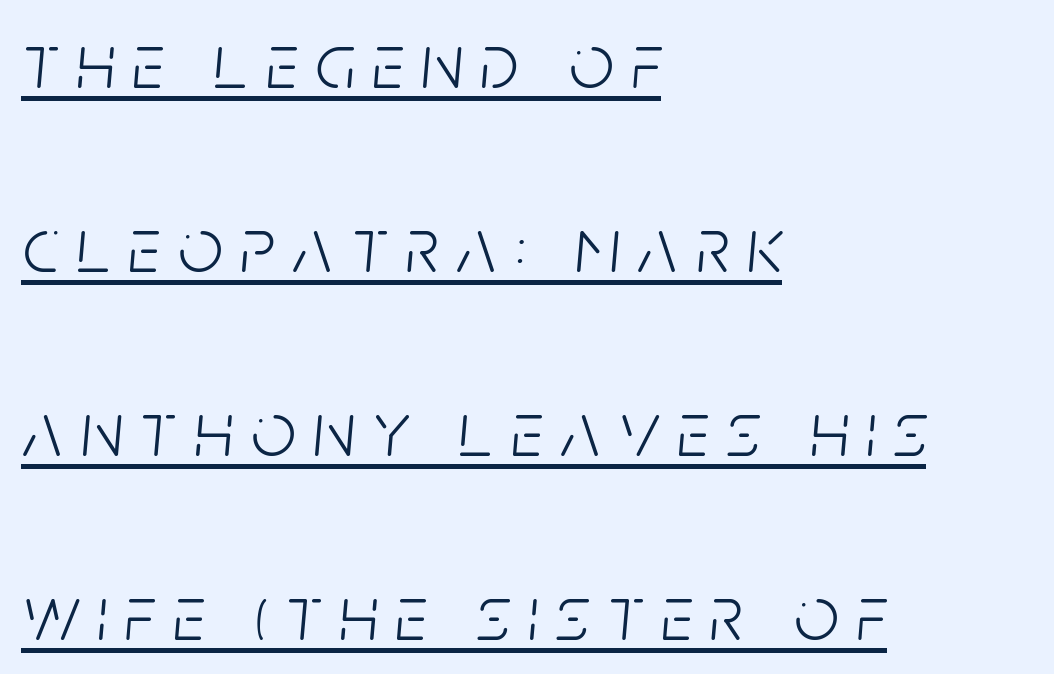
{"italic": "yes", "lean": "right", "slant_degrees": 5, "bold": "no", "weight": "light", "width": "condensed", "stroke_contrast": "low", "x_height": "large", "monospaced": "no", "underline": "yes", "align": "left", "line_spacing": "loose", "line_spacing_ratio": 2.36, "letter_spacing": "wide", "letter_spacing_em": 0.23, "glyph_px": 78}
